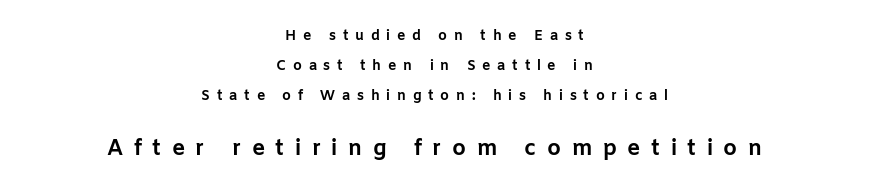
The image shows 22 px bold type, upright; set centered, loose line spacing (2.13x), unusually wide letter spacing (+0.48 em), not underlined; the second (bottom) block is 1.57x larger.
